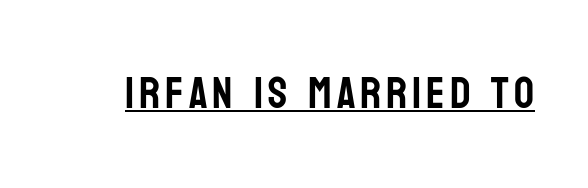
Q: Is the text italic (slanted)? A: No, it is upright.
Q: Is the typeface a serif or a sans-serif typeface? A: Sans-serif.
Q: Is the text underlined? A: Yes.
Q: Width (condensed, normal, or wide)? A: Condensed.
Q: Stroke contrast? A: Low.
Q: x-height? A: Large.
Q: Monospaced? A: No.
